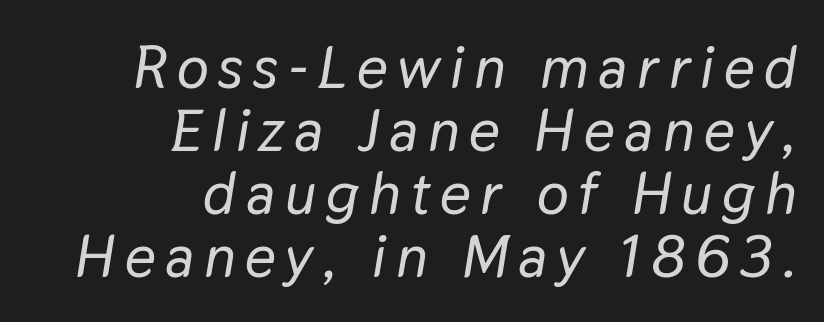
Q: Is the text italic (slanted)? A: Yes, it leans right by about 9 degrees.
Q: Is the text underlined? A: No.
Q: How is the paragraph aligned? A: Right-aligned.
Q: Is the spacing between lines tight, normal or loose? A: Tight.
Q: Width (condensed, normal, or wide)? A: Normal.
Q: Stroke contrast? A: Low.
Q: x-height? A: Medium.
Q: Monospaced? A: No.
